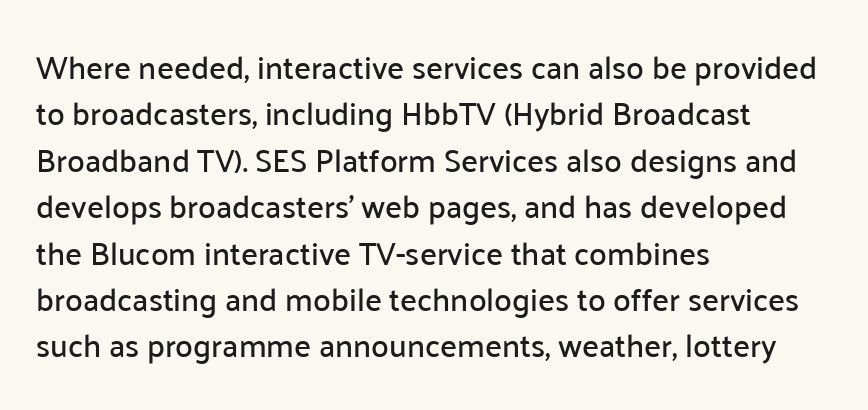
The image shows 32 px sans-serif type, upright; set left-aligned, normal line spacing (1.45x), normal letter spacing, not underlined; low stroke contrast and a medium x-height.
